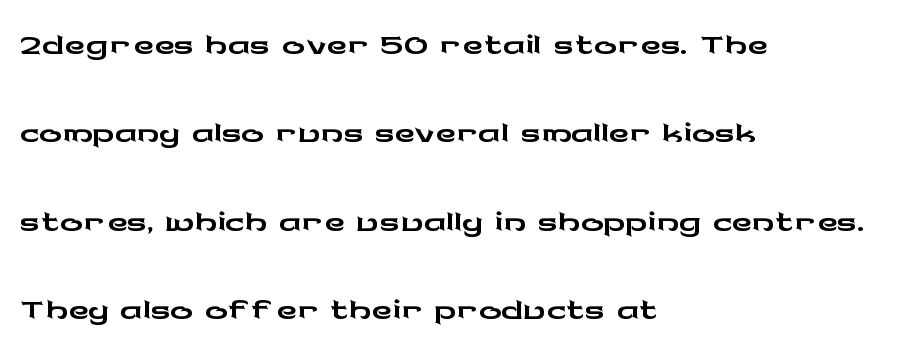
{"serif": "no", "italic": "no", "width": "wide", "stroke_contrast": "low", "x_height": "medium", "monospaced": "no", "underline": "no", "align": "left", "line_spacing": "normal", "line_spacing_ratio": 1.58, "letter_spacing": "normal", "letter_spacing_em": 0.0, "glyph_px": 56}
